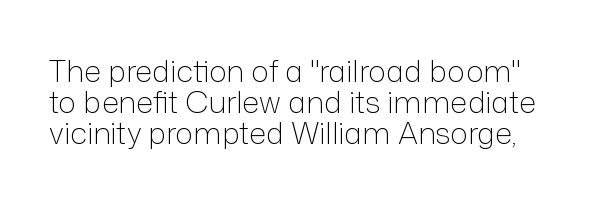
The block of text is dense from top to bottom, with scant space between rows. Typographically, this falls in the sans-serif category. Posture: upright roman. Only glyphs here, with clear space below each row. Is the letter spacing exaggerated? No — it looks like the ordinary default.
